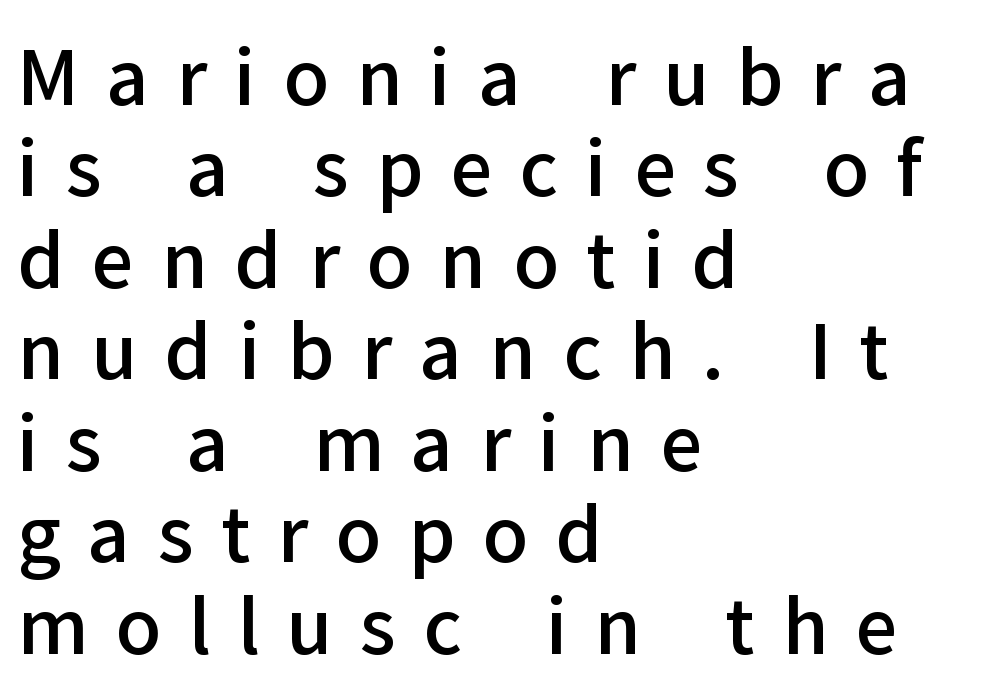
The image shows 75 px semibold sans-serif type, upright; set left-aligned, line spacing 1.22x, unusually wide letter spacing (+0.36 em), not underlined; low stroke contrast and a medium x-height.
